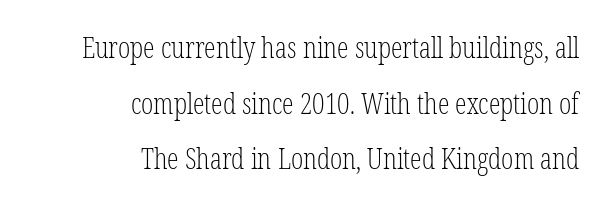
The image shows 29 px light, condensed serif type, upright; set right-aligned, loose line spacing (1.92x), normal letter spacing, not underlined; low stroke contrast and a medium x-height.
